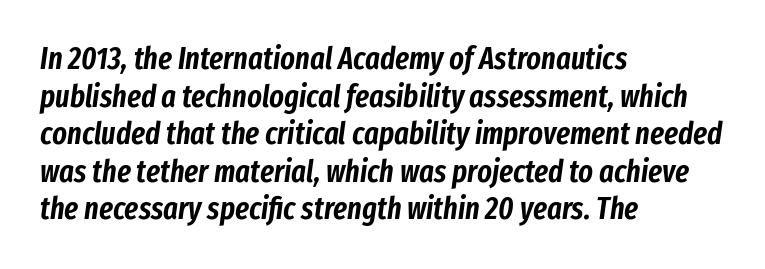
Q: Is the text italic (slanted)? A: Yes, it leans right by about 8 degrees.
Q: Is the text underlined? A: No.
Q: How is the paragraph aligned? A: Left-aligned.
Q: Is the spacing between letters normal or unusually wide? A: Normal.
Q: Width (condensed, normal, or wide)? A: Condensed.
Q: Stroke contrast? A: Low.
Q: x-height? A: Medium.
Q: Monospaced? A: No.
